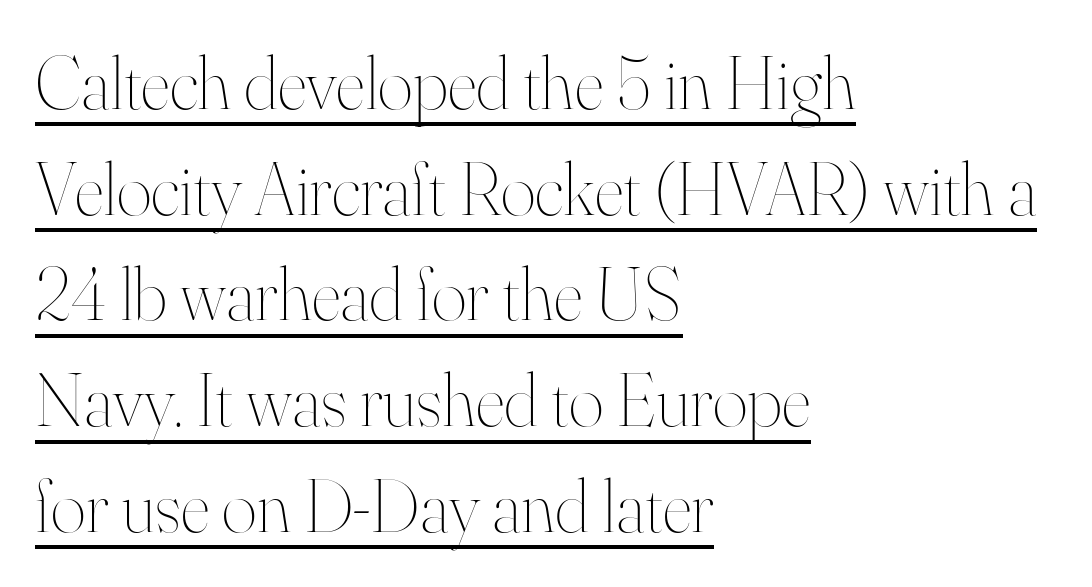
The image shows 75 px thin type, upright; set left-aligned, normal line spacing (1.41x), normal letter spacing, underlined; high stroke contrast and a small x-height.
